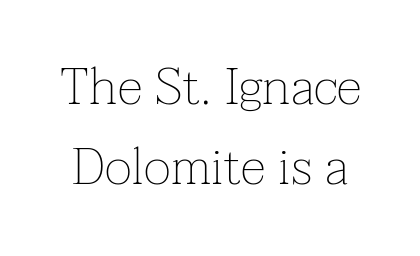
The image shows 52 px thin serif type, upright; set normal line spacing (1.54x), normal letter spacing, not underlined; low stroke contrast and a medium x-height.
